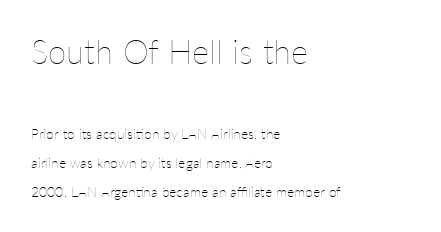
{"italic": "no", "bold": "no", "weight": "thin", "width": "normal", "stroke_contrast": "low", "x_height": "medium", "monospaced": "no", "underline": "no", "align": "left", "line_spacing": "loose", "line_spacing_ratio": 2.06, "letter_spacing": "normal", "letter_spacing_em": 0.0, "larger_block": "first", "size_ratio": 2.36, "glyph_px": 33}
